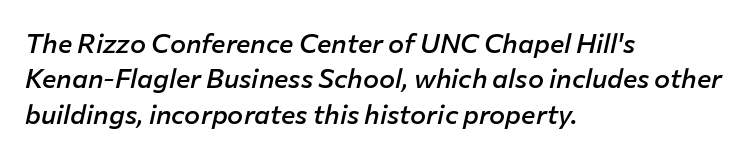
The image shows 27 px text type, italic (leaning right); set left-aligned, normal line spacing (1.31x), normal letter spacing, not underlined.
